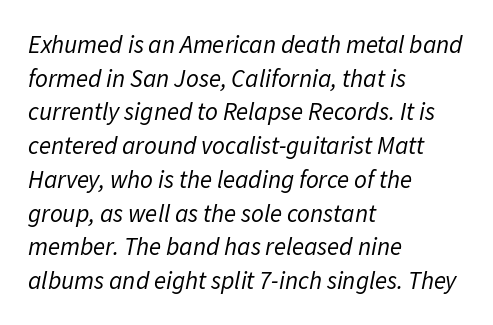
{"italic": "yes", "lean": "right", "slant_degrees": 11, "bold": "no", "underline": "no", "align": "left", "line_spacing": "normal", "line_spacing_ratio": 1.35, "letter_spacing": "normal", "letter_spacing_em": 0.0, "glyph_px": 25}
